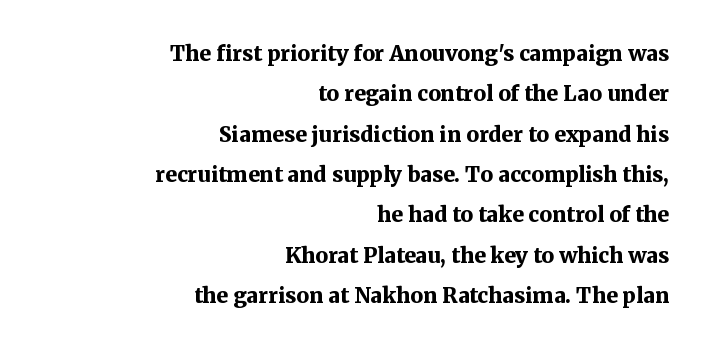
{"italic": "no", "bold": "yes", "underline": "no", "align": "right", "line_spacing": "loose", "line_spacing_ratio": 1.92, "letter_spacing": "normal", "letter_spacing_em": 0.0, "glyph_px": 21}
